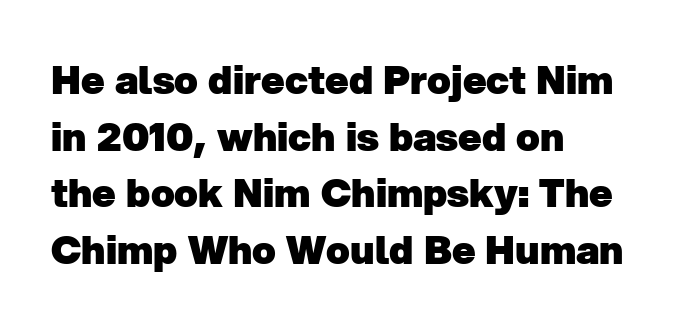
The image shows 39 px heavy sans-serif type; set left-aligned, normal line spacing (1.45x), normal letter spacing, not underlined; low stroke contrast and a medium x-height.
